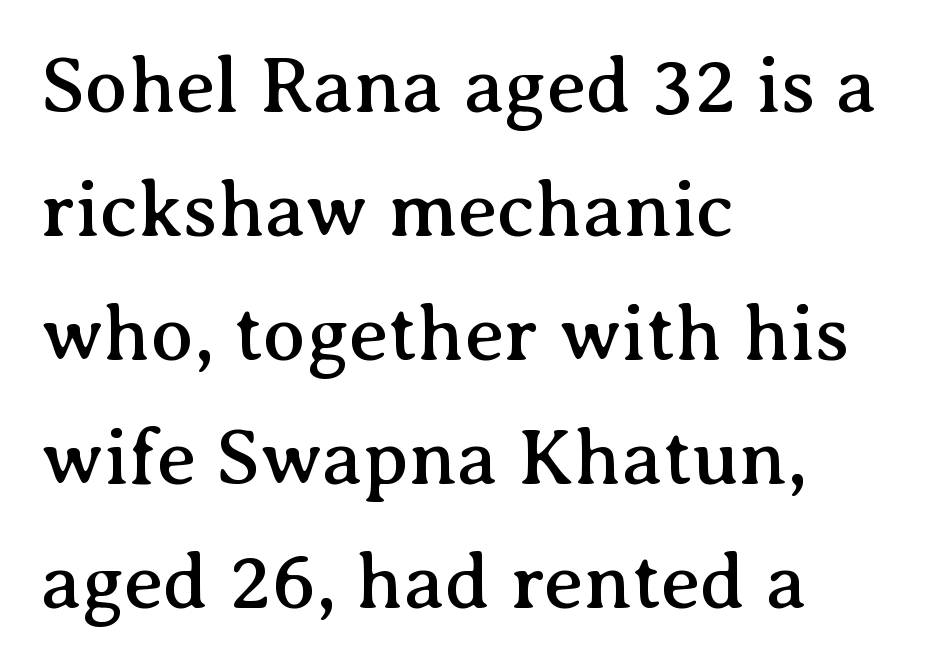
Nothing unusual about the tracking: characters are spaced as the font intends. No italicization has been applied; the sample stays upright. Just letters on the line, the space beneath them empty. Horizontal alignment here is leftward, the default for most running prose. Small tapered or slab feet sit at the stroke ends, so this counts as serif. The vertical gap from one line to the next is medium.
